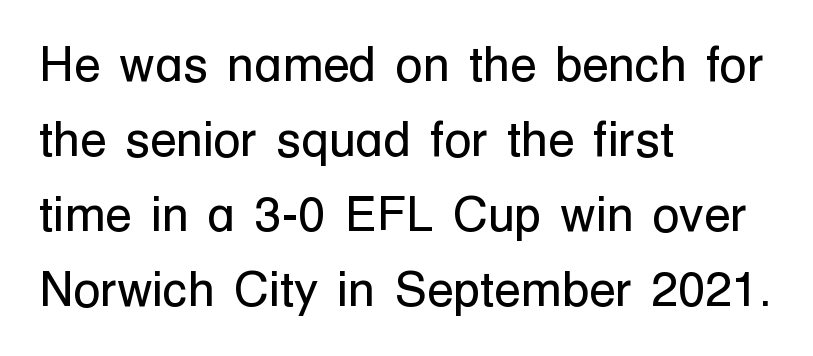
Decoration check: the copy has no underline. The weight tops out at a normal text grade. Short note: letters normally spaced. Posture: straight, roman, zero tilt.
